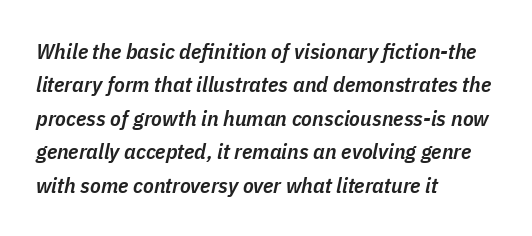
The image shows 22 px text type, italic (leaning right); set left-aligned, normal line spacing (1.52x), normal letter spacing, not underlined.
